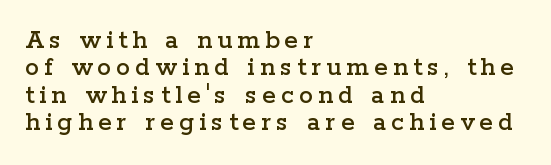
{"serif": "yes", "italic": "no", "width": "wide", "stroke_contrast": "low", "x_height": "medium", "monospaced": "no", "underline": "no", "align": "left", "line_spacing": "tight", "line_spacing_ratio": 0.98, "glyph_px": 28}
